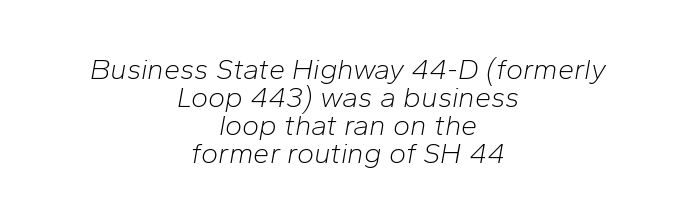
The image shows 29 px light type, italic (leaning right); set centered, tight line spacing (0.97x), normal letter spacing, not underlined; low stroke contrast and a medium x-height.
